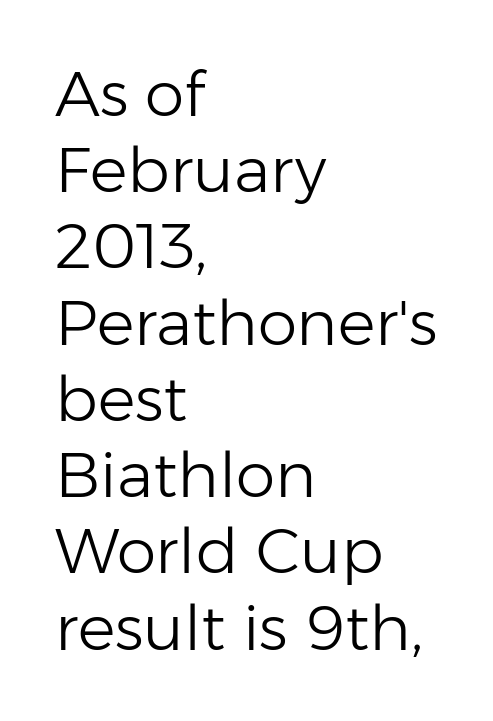
The image shows 63 px light sans-serif type, upright; set left-aligned, line spacing 1.21x, normal letter spacing, not underlined; low stroke contrast and a medium x-height.
